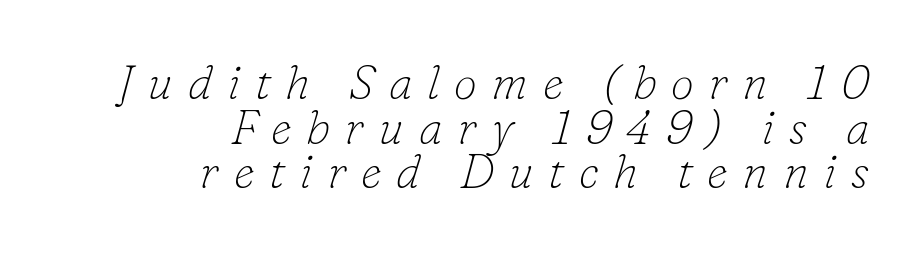
The image shows 47 px thin serif type, italic (leaning right); set right-aligned, tight line spacing (0.95x), unusually wide letter spacing (+0.31 em), not underlined; low stroke contrast and a small x-height.
